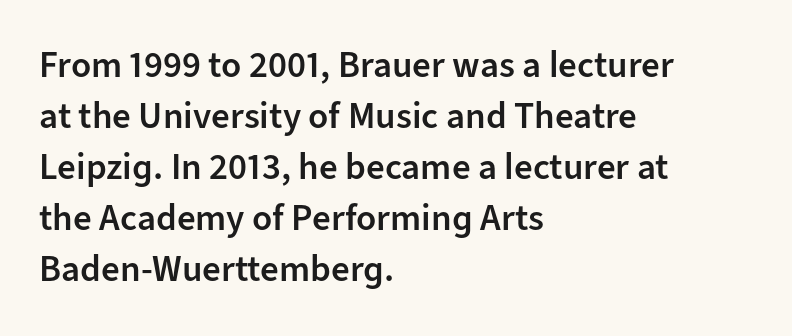
The image shows 37 px semibold sans-serif type, upright; set left-aligned, normal line spacing (1.38x), normal letter spacing, not underlined; low stroke contrast and a medium x-height.
